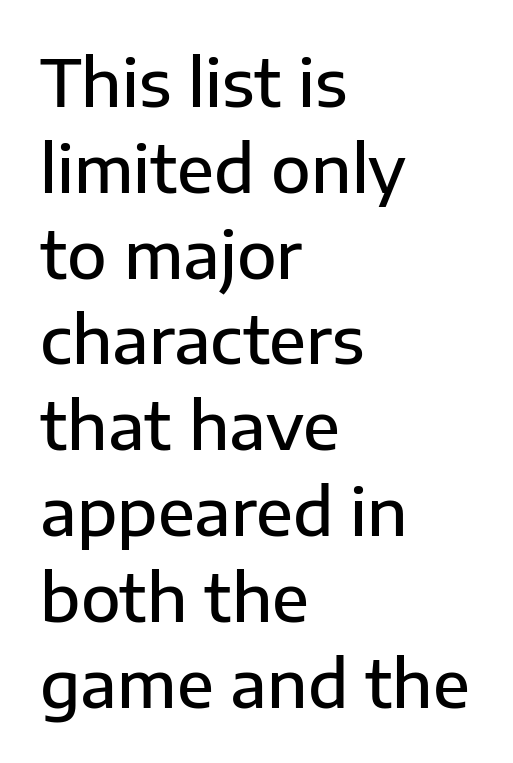
Spacing verdict: proportional, widths tailored to each character. No italicization has been applied; the sample stays upright. Has an underline been added? It has not. Does the weight exceed regular? Yes, but only to semibold. Regarding leading, the lines here are spaced in the standard way. A typesetter would call this zero additional tracking.
